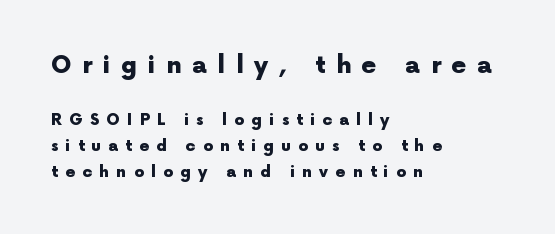
Q: Is the text bold? A: Yes.
Q: Is the text italic (slanted)? A: No, it is upright.
Q: Is the text underlined? A: No.
Q: How is the paragraph aligned? A: Left-aligned.
Q: Is the spacing between letters normal or unusually wide? A: Unusually wide.
Q: Is the spacing between lines tight, normal or loose? A: Normal.
Q: Which block of text is set in a larger size, the first (top) or the second (bottom)? A: The first (top) one.
